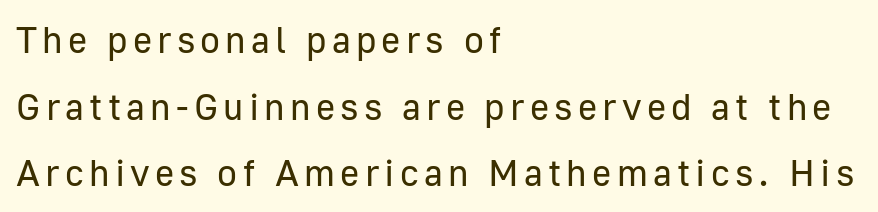
Q: Is the text bold? A: No.
Q: Is the text italic (slanted)? A: No, it is upright.
Q: Is the typeface a serif or a sans-serif typeface? A: Sans-serif.
Q: Is the text underlined? A: No.
Q: How is the paragraph aligned? A: Left-aligned.
Q: Width (condensed, normal, or wide)? A: Normal.
Q: Stroke contrast? A: Low.
Q: x-height? A: Medium.
Q: Monospaced? A: No.
